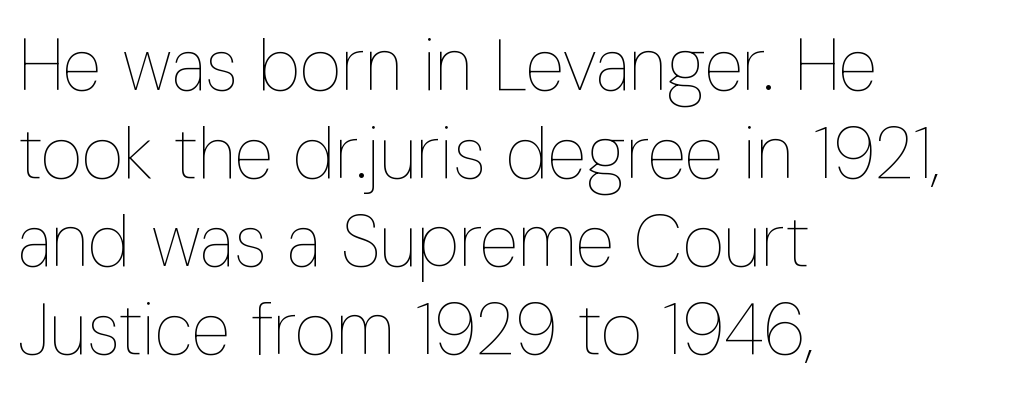
{"italic": "no", "bold": "no", "weight": "thin", "width": "condensed", "stroke_contrast": "low", "x_height": "medium", "monospaced": "no", "underline": "no", "align": "left", "line_spacing_ratio": 1.22, "letter_spacing": "normal", "letter_spacing_em": 0.0, "glyph_px": 72}
